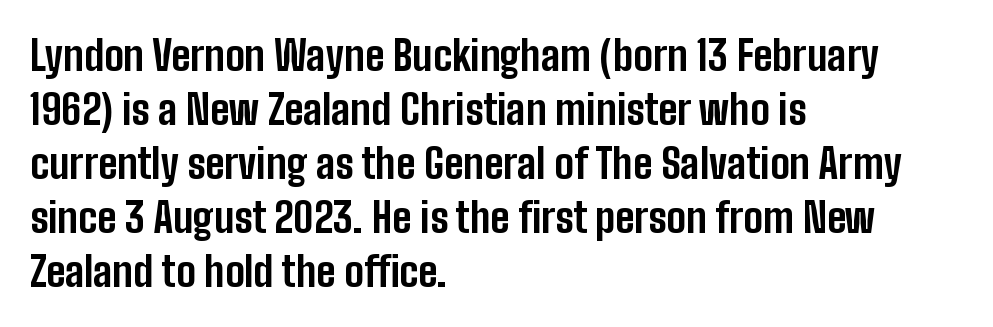
{"serif": "no", "italic": "no", "bold": "yes", "weight": "bold", "width": "condensed", "stroke_contrast": "low", "x_height": "medium", "monospaced": "no", "underline": "no", "align": "left", "line_spacing": "normal", "line_spacing_ratio": 1.32, "letter_spacing": "normal", "letter_spacing_em": 0.0, "glyph_px": 41}
